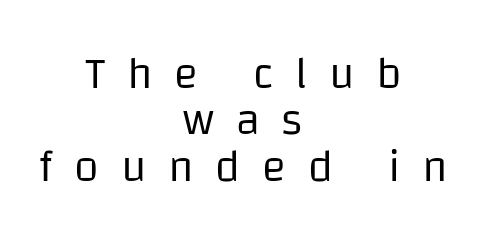
Q: Is the text bold? A: No.
Q: Is the text italic (slanted)? A: No, it is upright.
Q: Is the typeface a serif or a sans-serif typeface? A: Sans-serif.
Q: Is the text underlined? A: No.
Q: How is the paragraph aligned? A: Centered.
Q: Is the spacing between letters normal or unusually wide? A: Unusually wide.
Q: Is the spacing between lines tight, normal or loose? A: Tight.
Q: Width (condensed, normal, or wide)? A: Normal.
Q: Stroke contrast? A: Low.
Q: x-height? A: Large.
Q: Monospaced? A: No.
